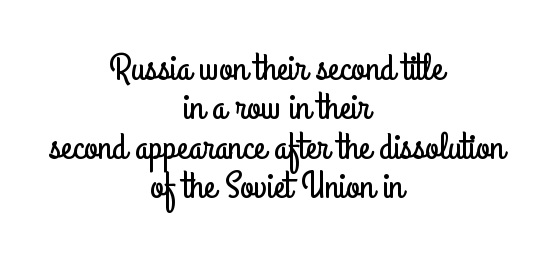
Q: Is the typeface a serif or a sans-serif typeface? A: Sans-serif.
Q: Is the text underlined? A: No.
Q: How is the paragraph aligned? A: Centered.
Q: Is the spacing between letters normal or unusually wide? A: Normal.
Q: Is the spacing between lines tight, normal or loose? A: Tight.
Q: Width (condensed, normal, or wide)? A: Condensed.
Q: Stroke contrast? A: Low.
Q: x-height? A: Small.
Q: Monospaced? A: No.
